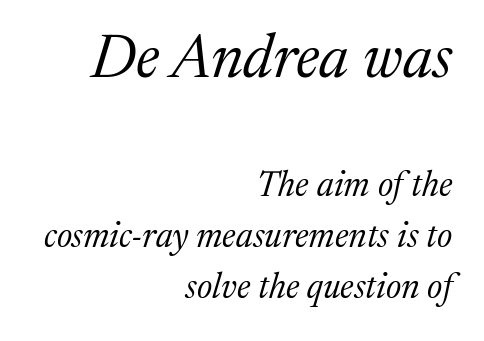
Q: Is the text bold? A: No.
Q: Is the text italic (slanted)? A: Yes, it leans right by about 17 degrees.
Q: Is the typeface a serif or a sans-serif typeface? A: Serif.
Q: Is the text underlined? A: No.
Q: How is the paragraph aligned? A: Right-aligned.
Q: Is the spacing between letters normal or unusually wide? A: Normal.
Q: Is the spacing between lines tight, normal or loose? A: Normal.
Q: Which block of text is set in a larger size, the first (top) or the second (bottom)? A: The first (top) one.
Q: Width (condensed, normal, or wide)? A: Normal.
Q: Stroke contrast? A: Medium.
Q: x-height? A: Medium.
Q: Monospaced? A: No.
